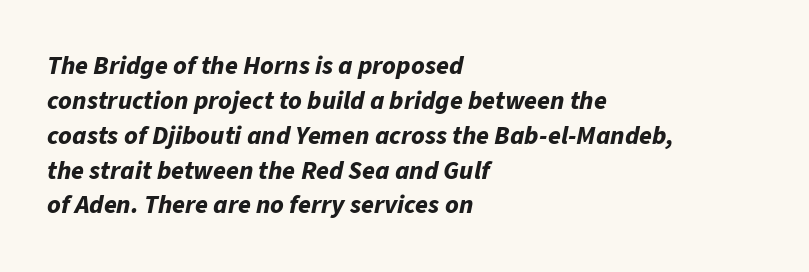
{"italic": "yes", "lean": "right", "slant_degrees": 11, "bold": "yes", "underline": "no", "align": "left", "line_spacing": "normal", "line_spacing_ratio": 1.34, "letter_spacing": "normal", "letter_spacing_em": 0.0, "glyph_px": 26}
